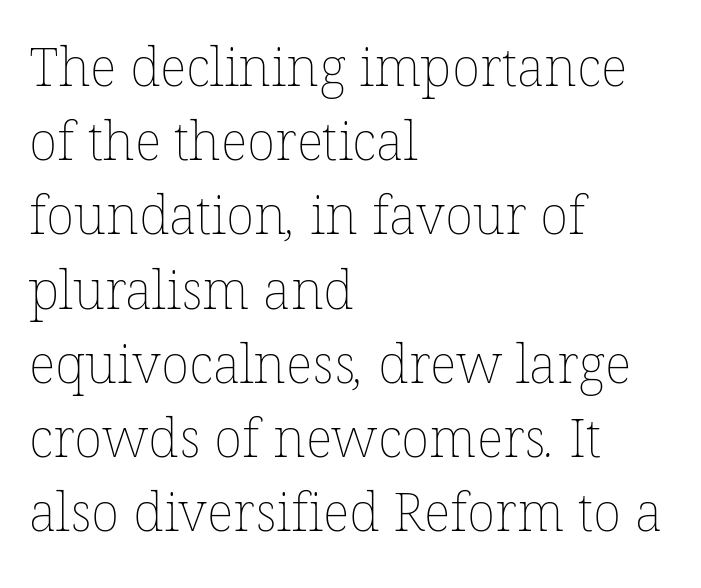
The image shows 53 px thin type; set left-aligned, normal line spacing (1.4x), normal letter spacing, not underlined; low stroke contrast and a medium x-height.
